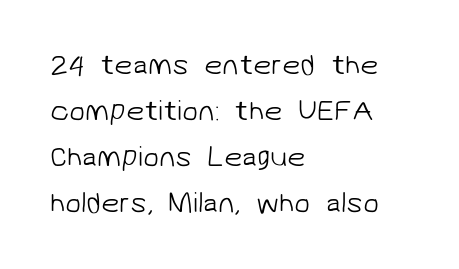
These lines are rendered in a variable-pitch font. The cut favours lightness, reaching ordinary text weight at its darkest. Clear beneath every line of the passage. No extra tracking has been applied to these lines. Summary of vertical rhythm: regular, with standard interline spacing.
